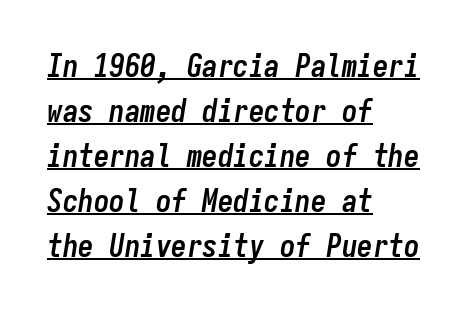
Q: Is the text bold? A: Yes.
Q: Is the text italic (slanted)? A: Yes, it leans right by about 9 degrees.
Q: Is the text underlined? A: Yes.
Q: How is the paragraph aligned? A: Left-aligned.
Q: Is the spacing between letters normal or unusually wide? A: Normal.
Q: Is the spacing between lines tight, normal or loose? A: Normal.
Q: Width (condensed, normal, or wide)? A: Condensed.
Q: Stroke contrast? A: Low.
Q: x-height? A: Medium.
Q: Monospaced? A: Yes.
